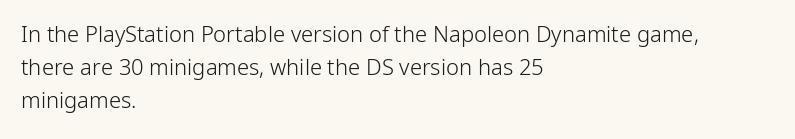
{"italic": "no", "bold": "no", "underline": "no", "align": "left", "line_spacing": "normal", "line_spacing_ratio": 1.51, "letter_spacing": "normal", "letter_spacing_em": 0.0, "glyph_px": 22}
